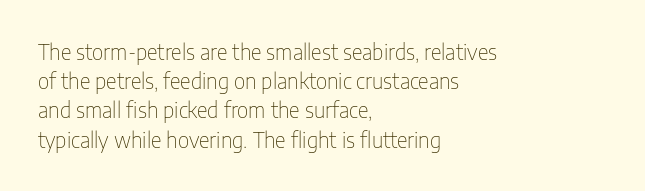
{"italic": "no", "bold": "no", "underline": "no", "align": "left", "line_spacing": "normal", "line_spacing_ratio": 1.39, "letter_spacing": "normal", "letter_spacing_em": 0.0, "glyph_px": 21}
